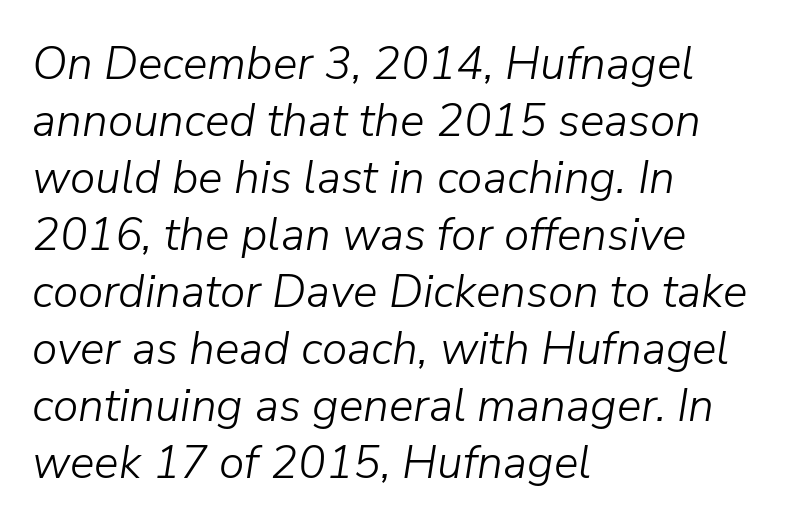
{"italic": "yes", "lean": "right", "slant_degrees": 9, "bold": "no", "weight": "light", "width": "normal", "stroke_contrast": "low", "x_height": "medium", "monospaced": "no", "underline": "no", "align": "left", "line_spacing_ratio": 1.24, "letter_spacing": "normal", "letter_spacing_em": 0.0, "glyph_px": 46}
